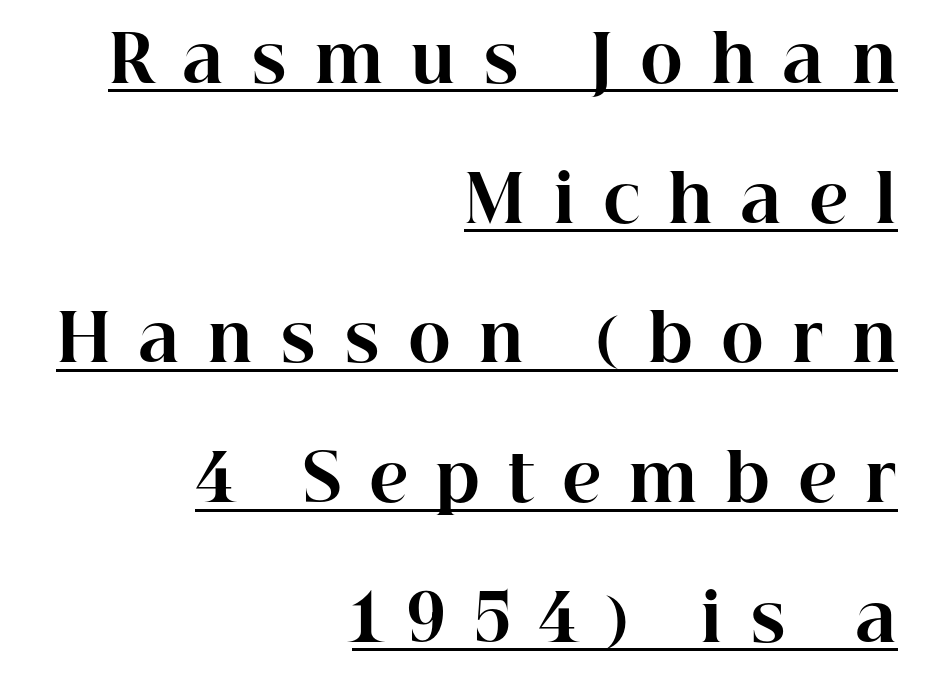
{"serif": "yes", "italic": "no", "bold": "yes", "weight": "bold", "width": "normal", "stroke_contrast": "high", "x_height": "medium", "monospaced": "no", "underline": "yes", "align": "right", "line_spacing": "loose", "line_spacing_ratio": 2.15, "letter_spacing": "wide", "letter_spacing_em": 0.42, "glyph_px": 65}
